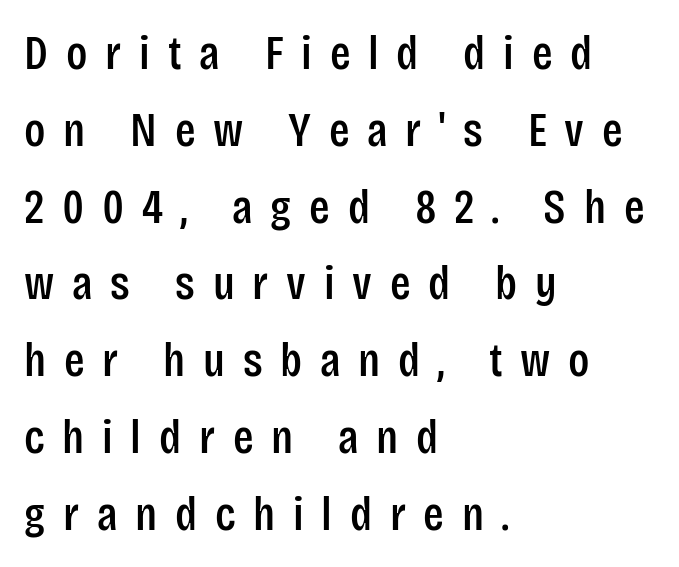
The image shows 48 px condensed sans-serif type, upright; set left-aligned, normal line spacing (1.6x), unusually wide letter spacing (+0.37 em), not underlined; low stroke contrast and a large x-height.
